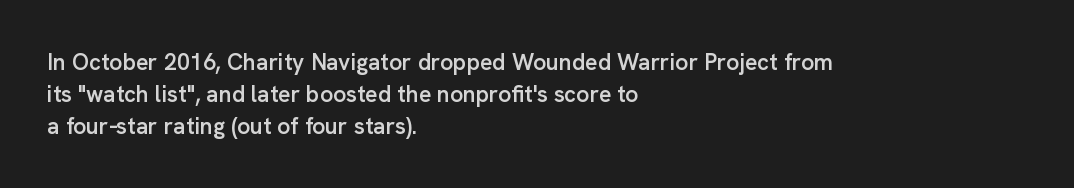
The image shows 23 px text type, upright; set left-aligned, normal line spacing (1.39x), normal letter spacing, not underlined.
